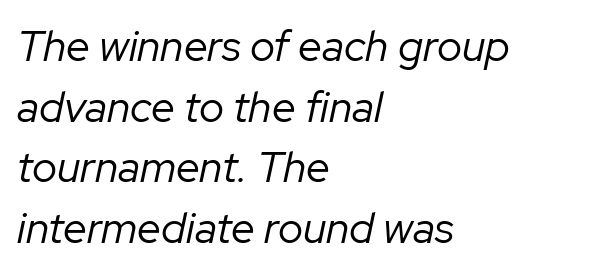
The image shows 43 px regular-weight type, italic (leaning right); set left-aligned, normal line spacing (1.41x), normal letter spacing, not underlined; low stroke contrast and a medium x-height.
